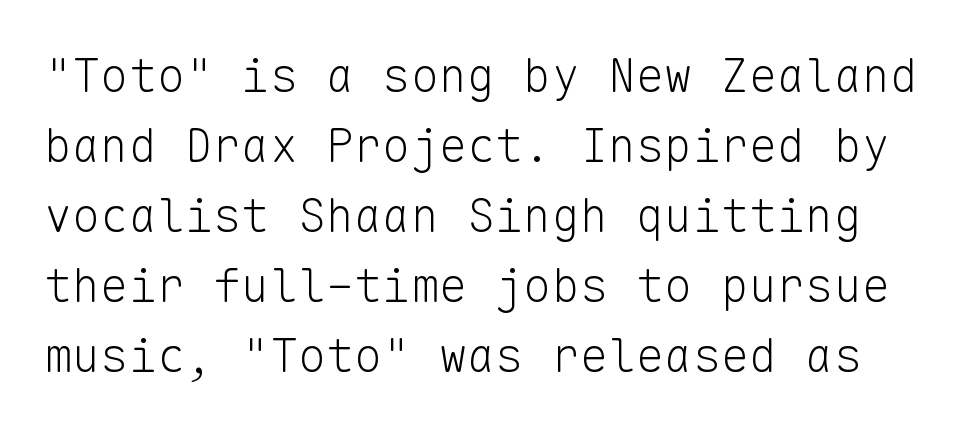
Q: Is the text bold? A: No.
Q: Is the text italic (slanted)? A: No, it is upright.
Q: Is the typeface a serif or a sans-serif typeface? A: Sans-serif.
Q: Is the text underlined? A: No.
Q: Is the spacing between letters normal or unusually wide? A: Normal.
Q: Is the spacing between lines tight, normal or loose? A: Normal.
Q: Width (condensed, normal, or wide)? A: Normal.
Q: Stroke contrast? A: Low.
Q: x-height? A: Medium.
Q: Monospaced? A: Yes.
